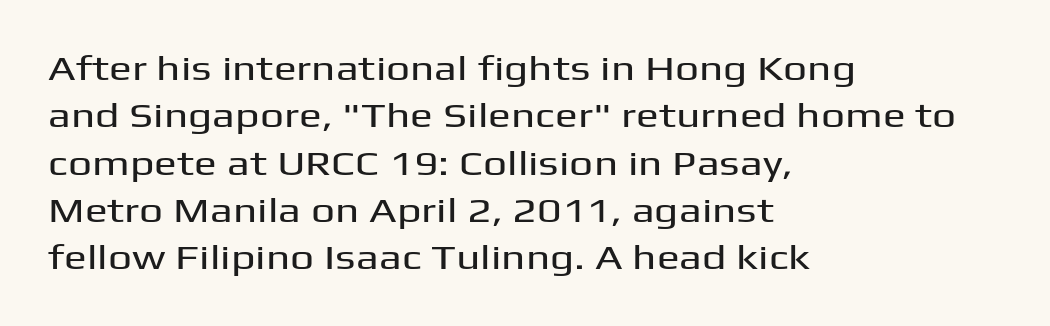
The image shows 34 px wide sans-serif type, upright; set left-aligned, normal line spacing (1.39x), normal letter spacing, not underlined; medium stroke contrast and a medium x-height.
